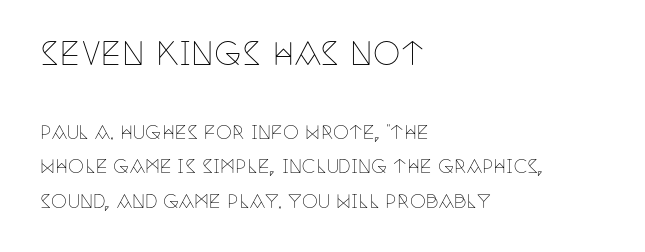
Q: Is the text bold? A: No.
Q: Is the text italic (slanted)? A: No, it is upright.
Q: Is the typeface a serif or a sans-serif typeface? A: Serif.
Q: Is the text underlined? A: No.
Q: How is the paragraph aligned? A: Left-aligned.
Q: Is the spacing between letters normal or unusually wide? A: Normal.
Q: Is the spacing between lines tight, normal or loose? A: Loose.
Q: Which block of text is set in a larger size, the first (top) or the second (bottom)? A: The first (top) one.
Q: Width (condensed, normal, or wide)? A: Condensed.
Q: Stroke contrast? A: Low.
Q: x-height? A: Large.
Q: Monospaced? A: No.
